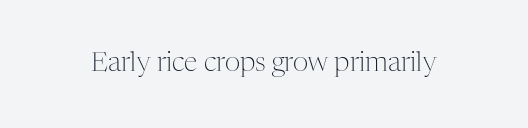
{"italic": "no", "bold": "no", "underline": "no", "letter_spacing": "normal", "letter_spacing_em": 0.0, "glyph_px": 27}
